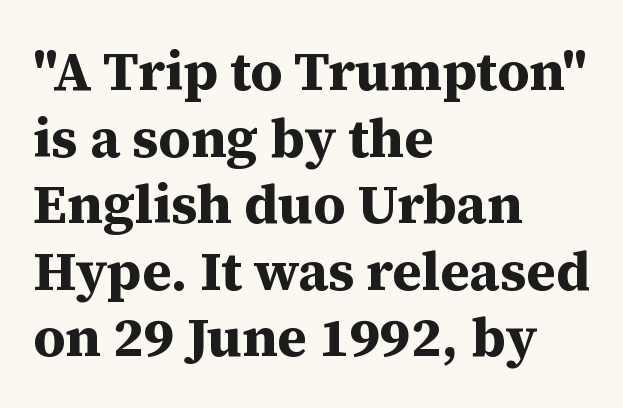
The image shows 55 px bold serif type, upright; set left-aligned, line spacing 1.21x, normal letter spacing, not underlined; medium stroke contrast and a medium x-height.
